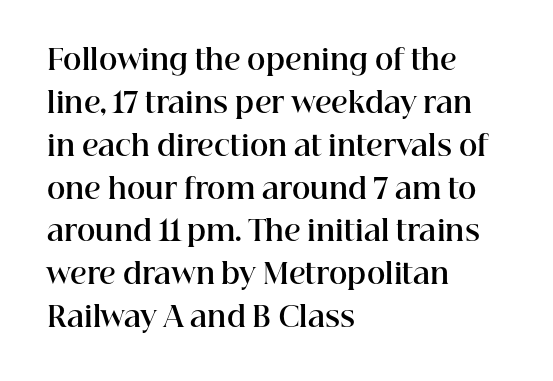
The rendering uses natural spacing where letterforms have individual widths. How are the letters spaced? Ordinarily, with no added tracking. The letters carry serifs — small finishing strokes at the ends of their stems. Clear beneath every line of the passage.
